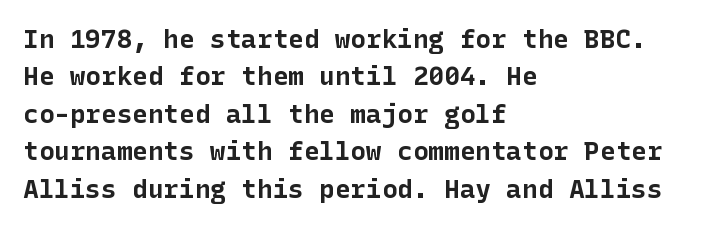
{"italic": "no", "bold": "yes", "underline": "no", "align": "left", "line_spacing": "normal", "line_spacing_ratio": 1.44, "letter_spacing": "normal", "letter_spacing_em": 0.0, "glyph_px": 26}
